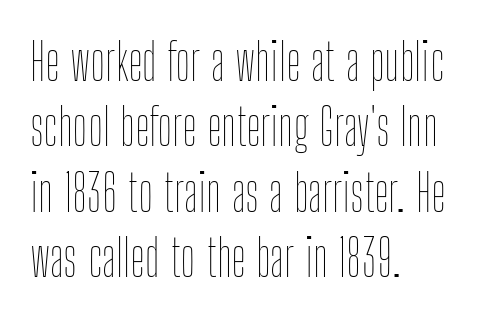
{"italic": "no", "bold": "no", "weight": "thin", "width": "condensed", "stroke_contrast": "low", "x_height": "medium", "monospaced": "no", "underline": "no", "align": "left", "line_spacing": "normal", "line_spacing_ratio": 1.28, "letter_spacing": "normal", "letter_spacing_em": 0.0, "glyph_px": 51}
